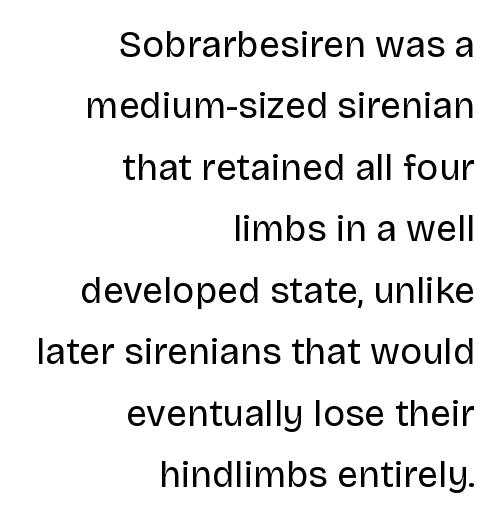
{"serif": "no", "italic": "no", "bold": "no", "weight": "regular", "width": "normal", "stroke_contrast": "low", "x_height": "large", "monospaced": "no", "underline": "no", "align": "right", "line_spacing": "normal", "line_spacing_ratio": 1.66, "letter_spacing": "normal", "letter_spacing_em": 0.0, "glyph_px": 37}
